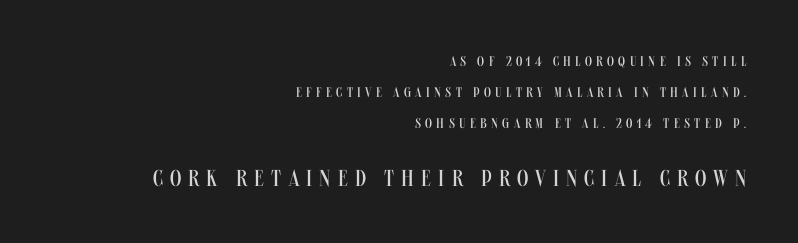
These lines stack with their right ends in a neat column. Which chunk is bigger? The second one — the bottom block dwarfs the top. The typography opts for an upright posture over an oblique one. On a weight scale, this lands at 450 or below. A bare baseline throughout the passage.
